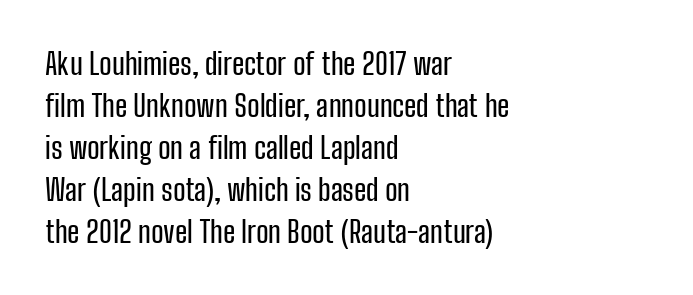
The image shows 30 px condensed sans-serif type, upright; set left-aligned, normal line spacing (1.4x), normal letter spacing, not underlined; low stroke contrast and a medium x-height.
